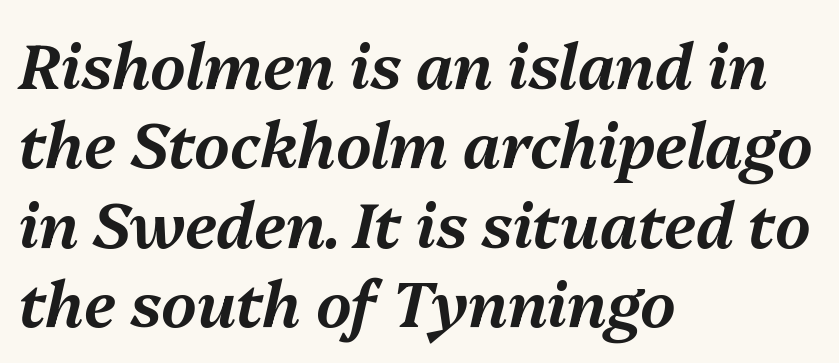
The image shows 62 px text type, italic (leaning right); set left-aligned, normal line spacing (1.28x), normal letter spacing, not underlined; medium stroke contrast and a medium x-height.
